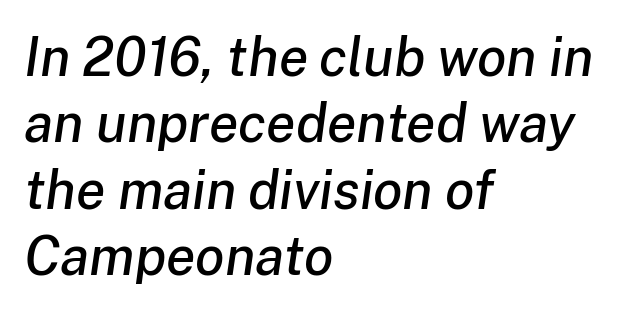
The image shows 54 px text type, italic (leaning right); set left-aligned, line spacing 1.23x, normal letter spacing, not underlined; low stroke contrast and a medium x-height.
